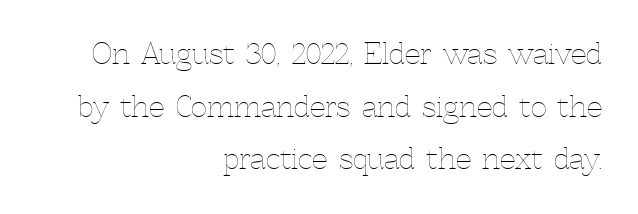
No letter is thick-stroked: the sample isn't bold. No italicization has been applied; the sample stays upright. Do the characters align in a grid? No, the font is proportional. The passage shown is not underscored anywhere. Students, note that the glyphs here touch the page at normal intervals.
